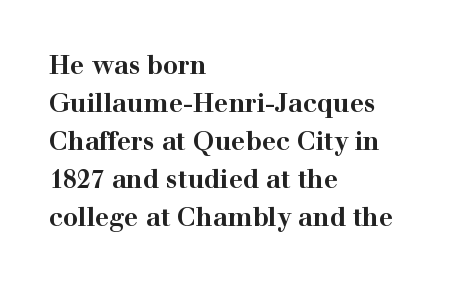
Q: Is the text bold? A: Yes.
Q: Is the text italic (slanted)? A: No, it is upright.
Q: Is the text underlined? A: No.
Q: How is the paragraph aligned? A: Left-aligned.
Q: Is the spacing between letters normal or unusually wide? A: Normal.
Q: Is the spacing between lines tight, normal or loose? A: Normal.
